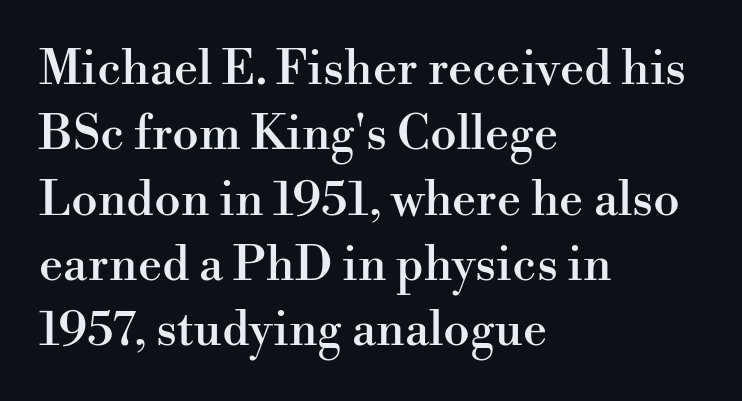
{"serif": "yes", "italic": "no", "width": "normal", "stroke_contrast": "high", "x_height": "small", "monospaced": "no", "underline": "no", "align": "left", "line_spacing": "normal", "line_spacing_ratio": 1.36, "letter_spacing": "normal", "letter_spacing_em": 0.0, "glyph_px": 48}
